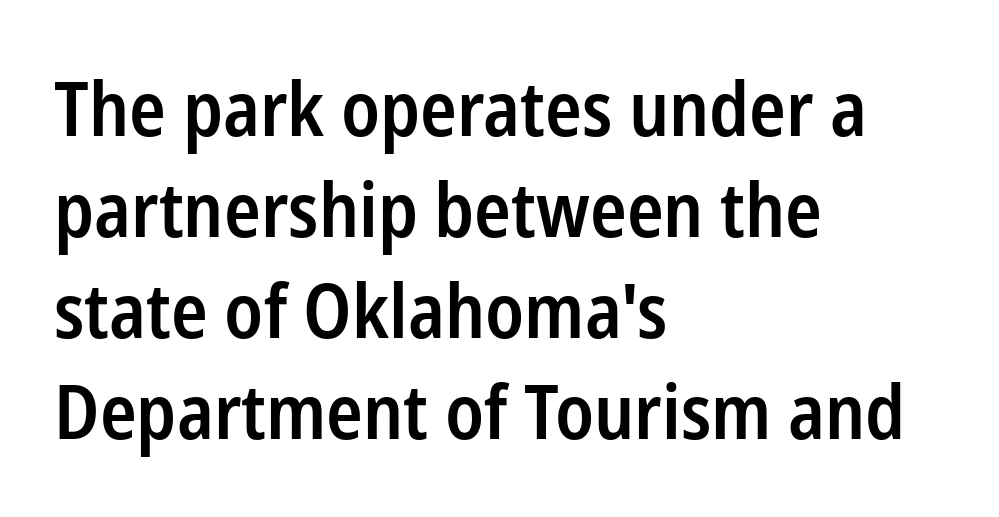
The image shows 76 px semibold, condensed sans-serif type, upright; set left-aligned, normal line spacing (1.33x), normal letter spacing, not underlined; low stroke contrast and a medium x-height.
